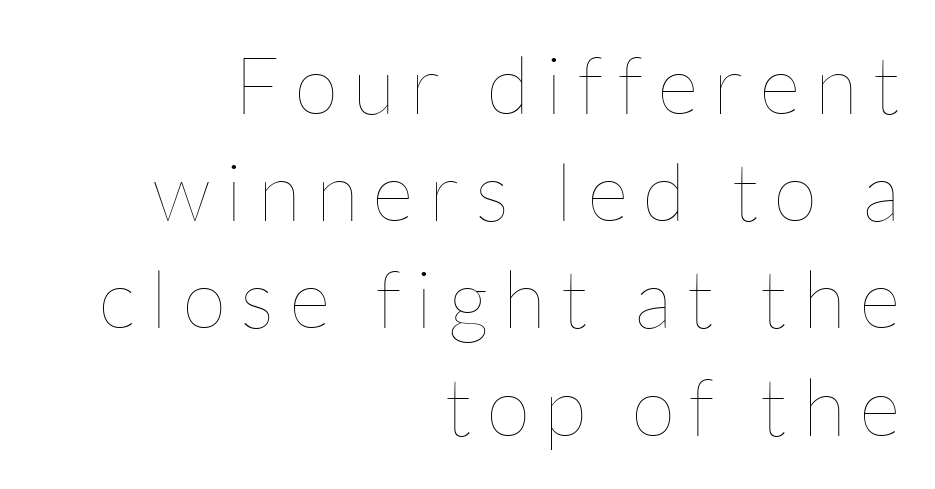
This sample keeps an unexceptional amount of space between lines. Unbolded letterforms with no extra heft. Character widths vary here, with narrow letters taking less room than wide ones. Clear beneath every line of the passage. The typesetter chose a ragged-left arrangement here.
